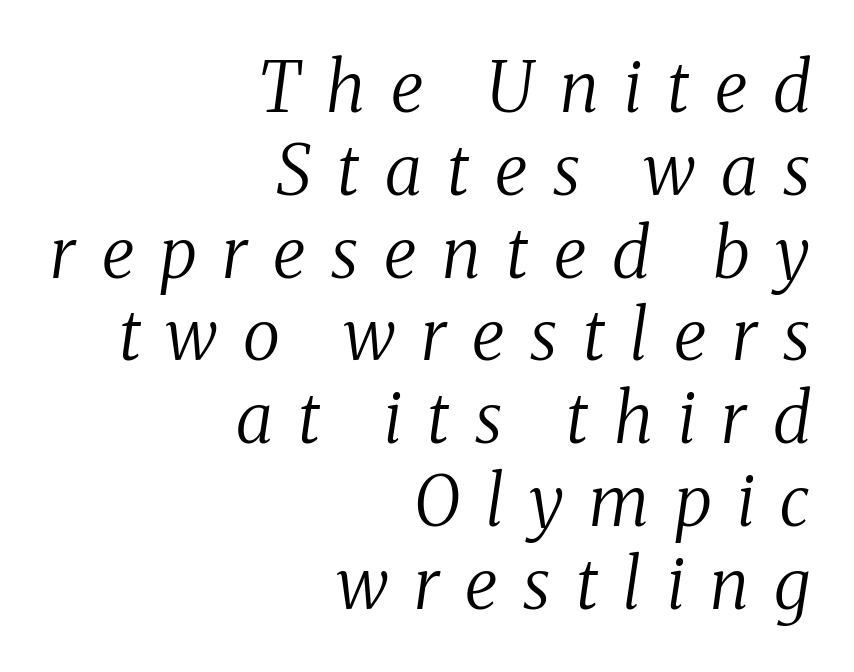
{"serif": "yes", "italic": "yes", "lean": "right", "slant_degrees": 8, "bold": "no", "weight": "regular", "width": "normal", "stroke_contrast": "medium", "x_height": "medium", "monospaced": "no", "underline": "no", "align": "right", "line_spacing_ratio": 1.2, "letter_spacing": "wide", "letter_spacing_em": 0.37, "glyph_px": 69}
